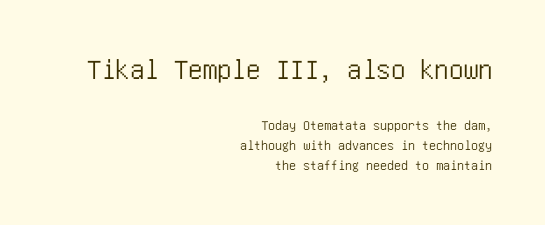
Reading down the block, your eye finds every line finishing at a fixed right position. Italic? Not at all — the glyphs are vertical. I'd call this a sans setting — the letters go barefoot. Descender tails drop into unmarked territory. The face used here appears at its bigger size in the upper chunk. How are the letters spaced? Ordinarily, with no added tracking.
